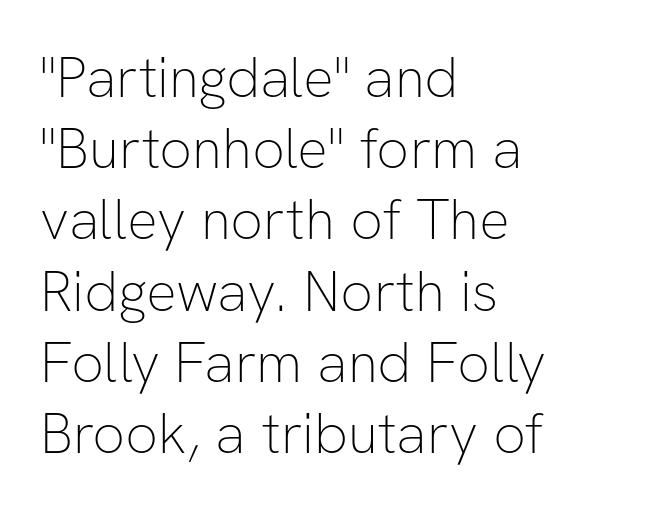
Do the characters align in a grid? No, the font is proportional. Nothing sits at the stroke ends, so this counts as sans-serif. Caption: standard tracking, unaltered. Leading matches the norm, producing a regular column. Glance below the letters and you will spot only blank space.
